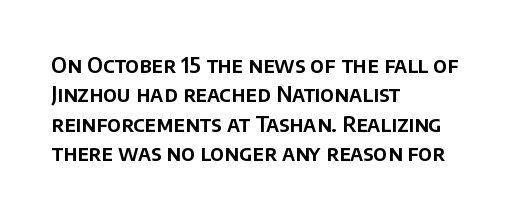
If you drew a ruler down the left edge, every line would touch it. The foot of each line stays bare and open. What's the leading like? Ordinary, nothing unusual. The axis of the letterforms is exactly vertical. Observe the ordinary spacing: letters are neighbours, not strangers.
